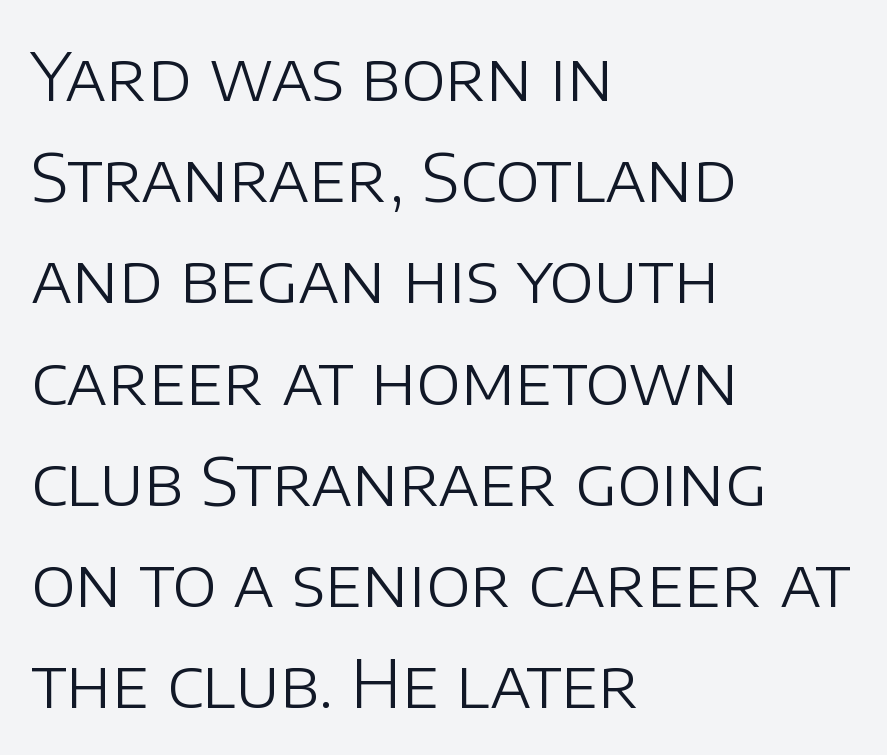
The image shows 67 px light sans-serif type, upright; set left-aligned, normal line spacing (1.51x), normal letter spacing, not underlined; low stroke contrast and a large x-height.
